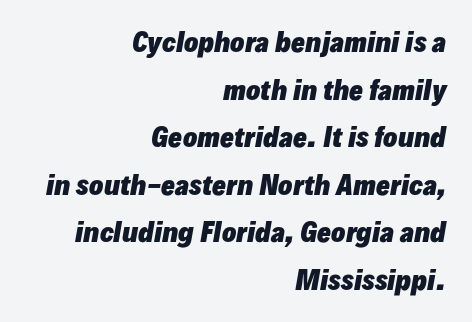
A student would call this right alignment; a typographer would say flush right, rag left. The typography opts for an oblique posture over an upright one. The zone under the glyphs is completely vacant. Honestly, the letter spacing is just normal — you wouldn't notice it.
